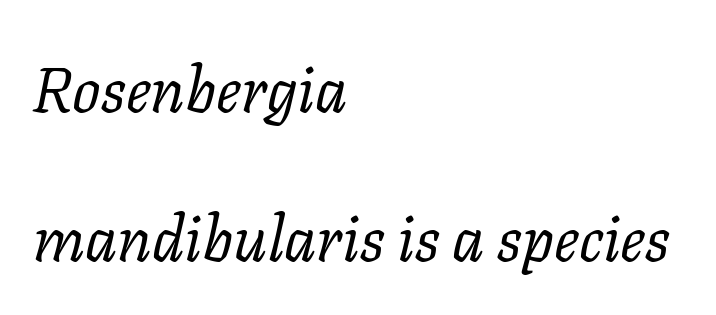
Loosely led — the rows are spread out. To sum up the face: it has serifs. Emphasis-style slanted type is in use. Tracking here is standard; glyphs follow each other at the usual distance.
